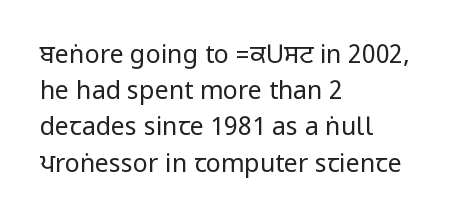
The cut favours lightness, reaching ordinary text weight at its darkest. Left-aligned paragraph, ragged on the right. There is no visible air inserted between adjacent glyphs. Has an underline been added? It has not. Upright lettering throughout. Leading matches the norm, producing a regular column.
